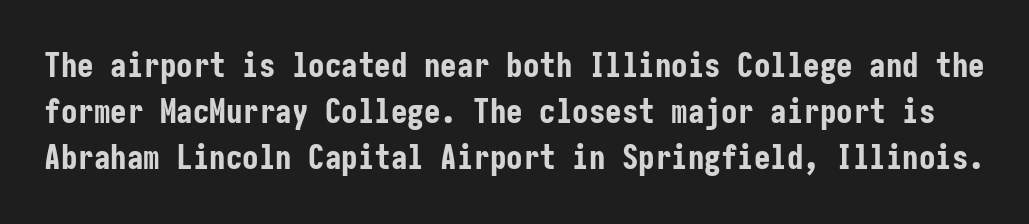
{"serif": "no", "italic": "no", "bold": "yes", "weight": "bold", "width": "condensed", "stroke_contrast": "low", "x_height": "medium", "underline": "no", "line_spacing": "normal", "line_spacing_ratio": 1.4, "letter_spacing": "normal", "letter_spacing_em": 0.0, "glyph_px": 33}
